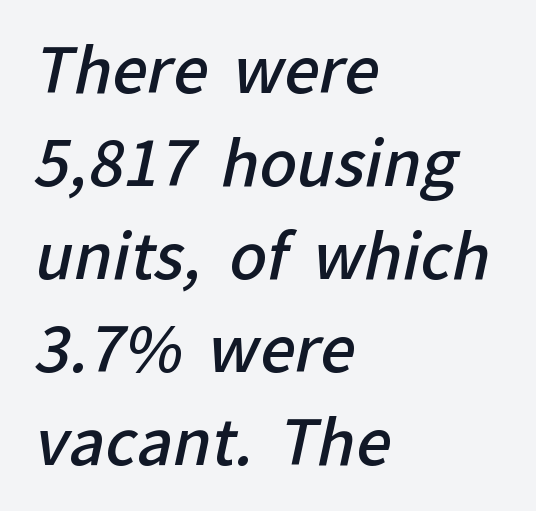
The image shows 62 px semibold sans-serif type; set left-aligned, normal line spacing (1.5x), normal letter spacing, not underlined; low stroke contrast and a medium x-height.
